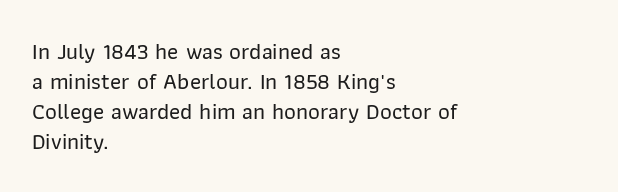
Q: Is the text italic (slanted)? A: No, it is upright.
Q: Is the text underlined? A: No.
Q: How is the paragraph aligned? A: Left-aligned.
Q: Is the spacing between letters normal or unusually wide? A: Normal.
Q: Is the spacing between lines tight, normal or loose? A: Normal.
